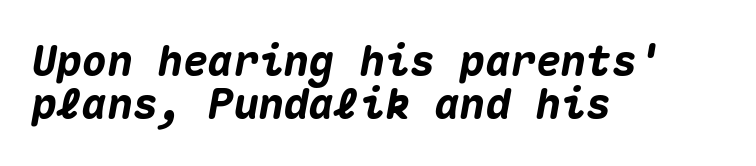
{"italic": "yes", "lean": "right", "slant_degrees": 10, "bold": "yes", "weight": "heavy", "width": "normal", "stroke_contrast": "medium", "x_height": "medium", "monospaced": "yes", "underline": "no", "align": "left", "line_spacing": "tight", "line_spacing_ratio": 1.03, "letter_spacing": "normal", "letter_spacing_em": 0.0, "glyph_px": 42}
